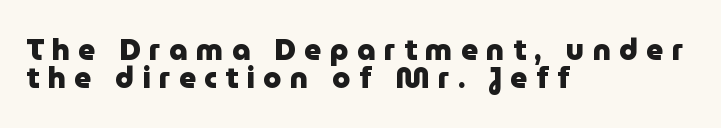
Q: Is the text bold? A: Yes.
Q: Is the text italic (slanted)? A: No, it is upright.
Q: Is the typeface a serif or a sans-serif typeface? A: Sans-serif.
Q: Is the text underlined? A: No.
Q: How is the paragraph aligned? A: Left-aligned.
Q: Is the spacing between letters normal or unusually wide? A: Unusually wide.
Q: Is the spacing between lines tight, normal or loose? A: Tight.
Q: Width (condensed, normal, or wide)? A: Normal.
Q: Stroke contrast? A: Low.
Q: x-height? A: Medium.
Q: Monospaced? A: No.
